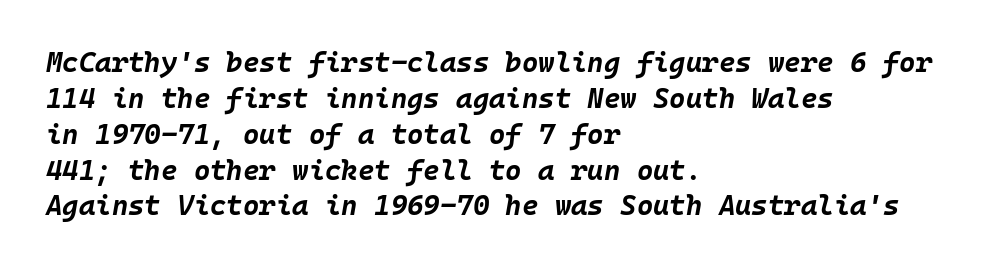
{"italic": "yes", "lean": "right", "slant_degrees": 10, "bold": "yes", "weight": "bold", "width": "normal", "stroke_contrast": "low", "x_height": "large", "monospaced": "yes", "underline": "no", "align": "left", "line_spacing": "normal", "line_spacing_ratio": 1.28, "letter_spacing": "normal", "letter_spacing_em": 0.0, "glyph_px": 28}
